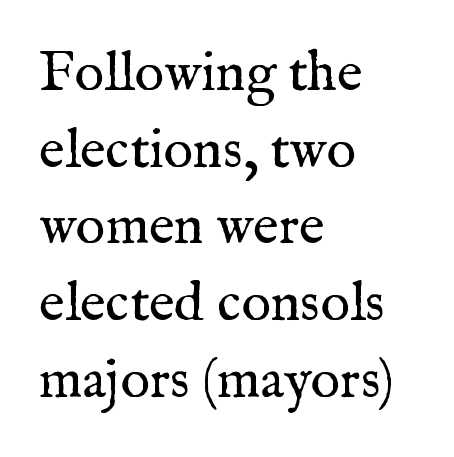
The image shows 56 px regular-weight serif type, upright; set left-aligned, normal line spacing (1.37x), normal letter spacing, not underlined; medium stroke contrast and a medium x-height.
